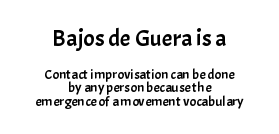
{"italic": "no", "underline": "no", "align": "center", "line_spacing": "tight", "line_spacing_ratio": 0.98, "letter_spacing": "normal", "letter_spacing_em": 0.0, "larger_block": "first", "size_ratio": 1.71, "glyph_px": 24}
